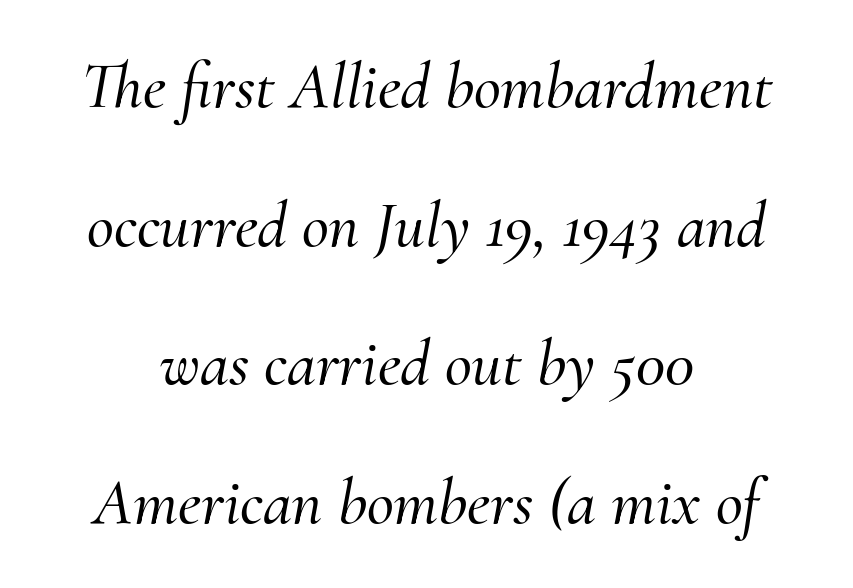
Q: Is the text italic (slanted)? A: Yes, it leans right by about 10 degrees.
Q: Is the typeface a serif or a sans-serif typeface? A: Serif.
Q: Is the text underlined? A: No.
Q: How is the paragraph aligned? A: Centered.
Q: Is the spacing between letters normal or unusually wide? A: Normal.
Q: Is the spacing between lines tight, normal or loose? A: Loose.
Q: Width (condensed, normal, or wide)? A: Normal.
Q: Stroke contrast? A: Medium.
Q: x-height? A: Small.
Q: Monospaced? A: No.
